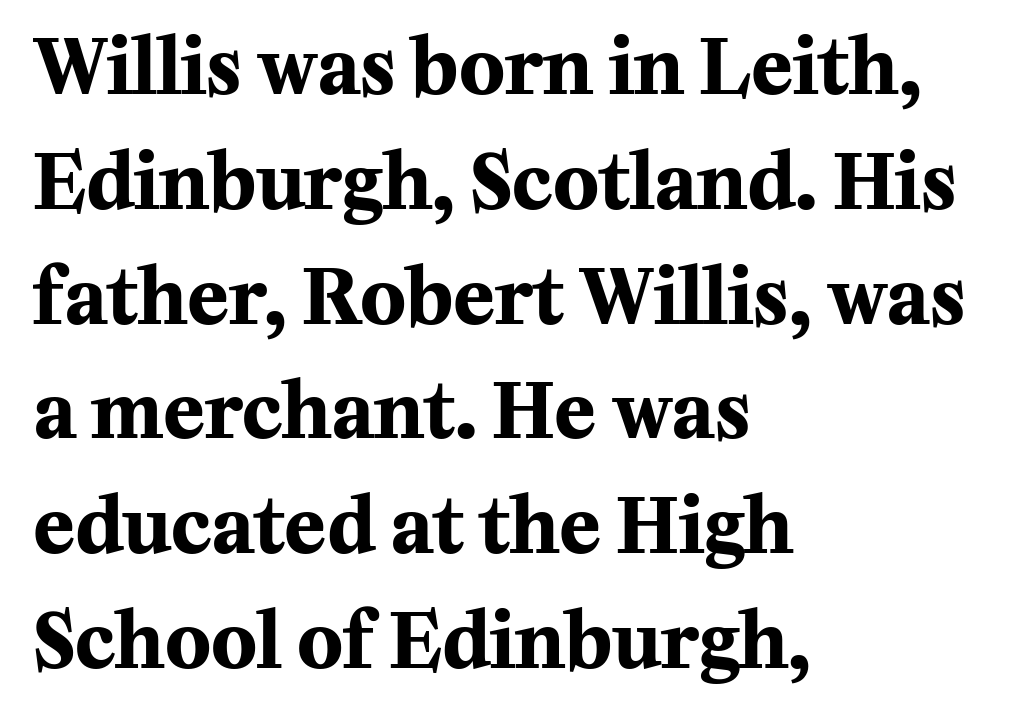
Q: Is the text bold? A: Yes.
Q: Is the text italic (slanted)? A: No, it is upright.
Q: Is the typeface a serif or a sans-serif typeface? A: Serif.
Q: Is the text underlined? A: No.
Q: How is the paragraph aligned? A: Left-aligned.
Q: Is the spacing between letters normal or unusually wide? A: Normal.
Q: Is the spacing between lines tight, normal or loose? A: Normal.
Q: Width (condensed, normal, or wide)? A: Normal.
Q: Stroke contrast? A: Medium.
Q: x-height? A: Medium.
Q: Monospaced? A: No.
